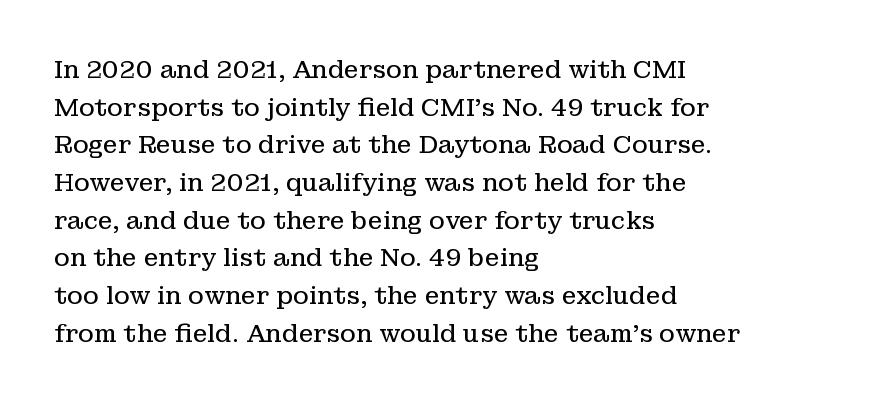
{"italic": "no", "bold": "no", "underline": "no", "align": "left", "line_spacing": "normal", "line_spacing_ratio": 1.57, "letter_spacing": "normal", "letter_spacing_em": 0.0, "glyph_px": 24}
